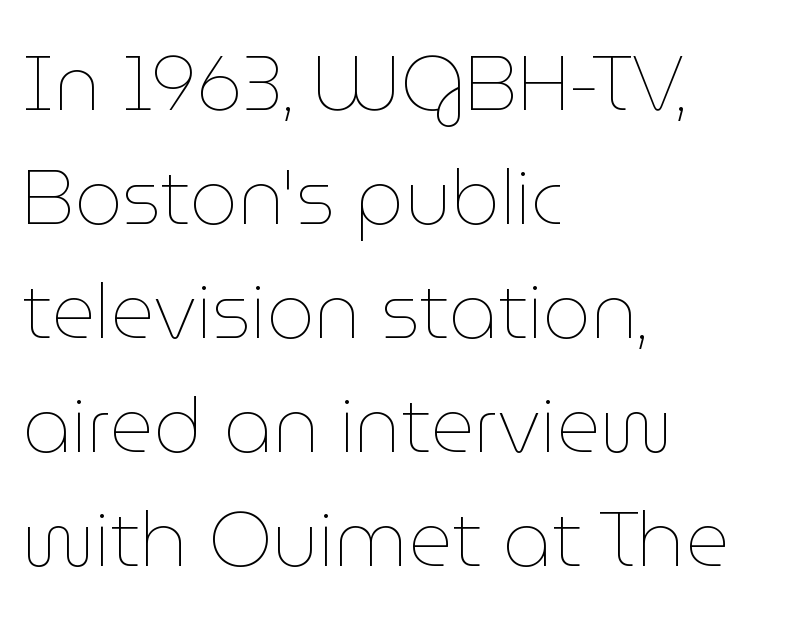
Q: Is the text bold? A: No.
Q: Is the text italic (slanted)? A: No, it is upright.
Q: Is the text underlined? A: No.
Q: How is the paragraph aligned? A: Left-aligned.
Q: Is the spacing between letters normal or unusually wide? A: Normal.
Q: Is the spacing between lines tight, normal or loose? A: Normal.
Q: Width (condensed, normal, or wide)? A: Normal.
Q: Stroke contrast? A: Low.
Q: x-height? A: Medium.
Q: Monospaced? A: No.
